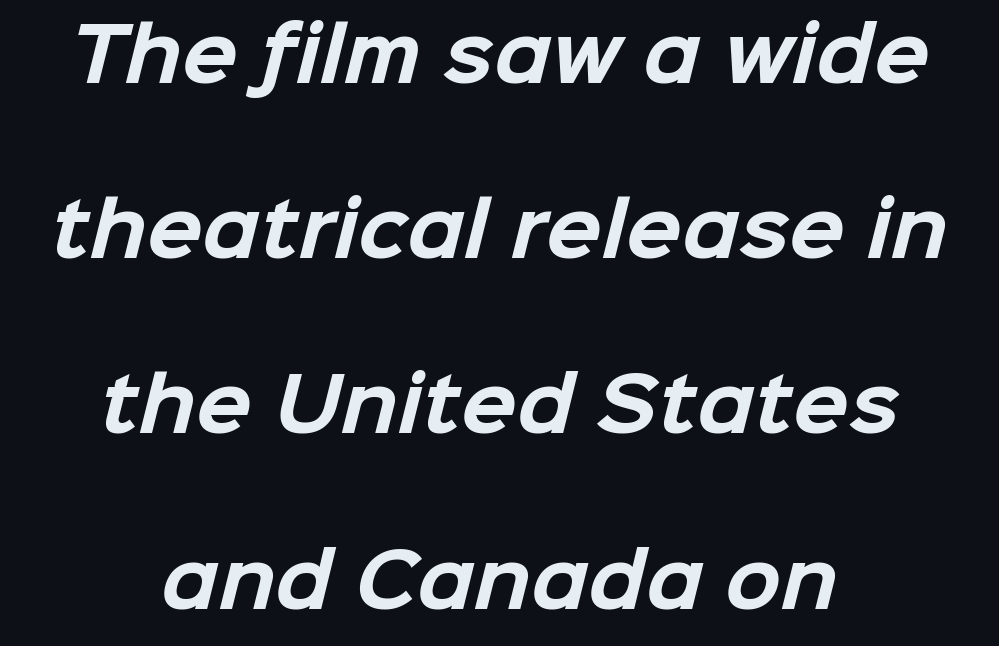
This sample uses a sans-serif face. Quick note: interline space is abundant. Any mark beneath the type? The region is blank. Spacing verdict: proportional, widths tailored to each character. A full-strength bold gives these letters their thick strokes. The passage is arranged like a title page — every line centered.
